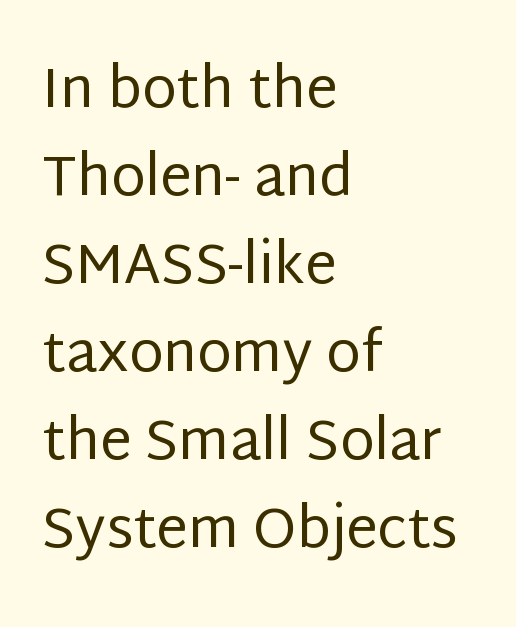
You could not count columns in this text — the font is proportionally spaced. No chunkiness to these letters — they're not bold. Italic? Not at all — the glyphs are vertical. What stands out about the letter spacing? Nothing — it is the standard amount.
